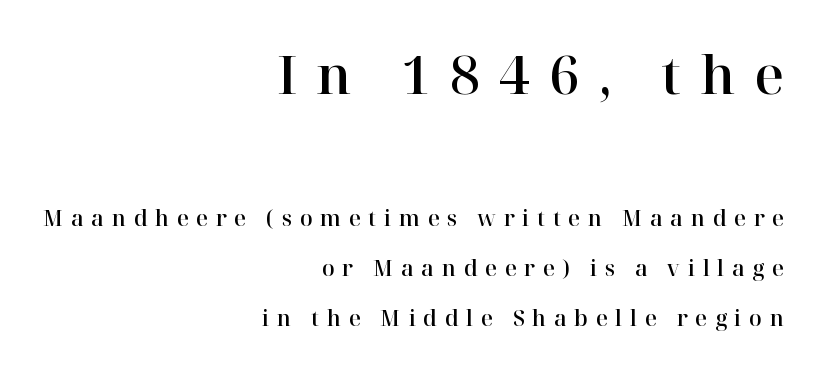
The image shows 52 px serif type, upright; set right-aligned, loose line spacing (2.38x), unusually wide letter spacing (+0.36 em), not underlined; the first (top) block is 2.48x larger; high stroke contrast and a medium x-height.
